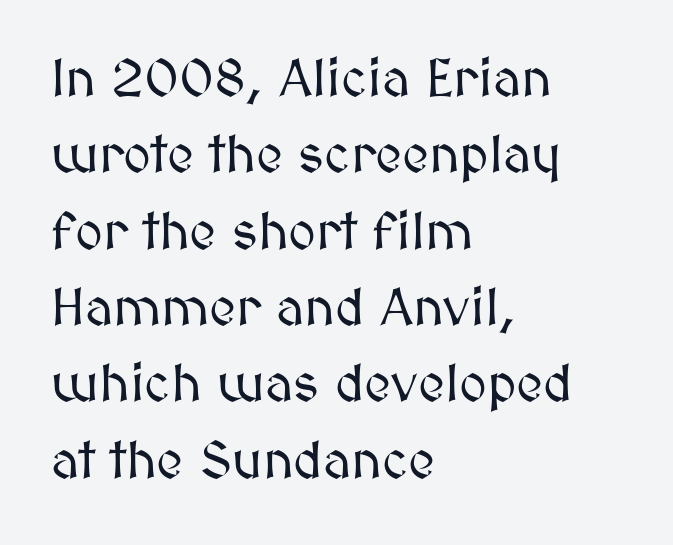
The image shows 53 px text type, upright; set left-aligned, normal line spacing (1.44x), normal letter spacing, not underlined; medium stroke contrast and a medium x-height.
